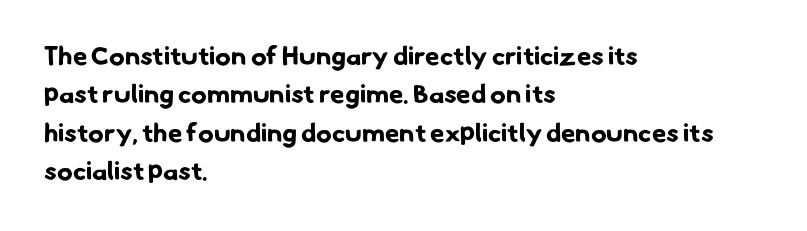
The image shows 26 px bold type; set left-aligned, normal line spacing (1.48x), normal letter spacing, not underlined.
